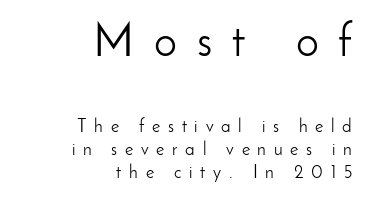
{"serif": "no", "italic": "no", "bold": "no", "weight": "light", "width": "normal", "stroke_contrast": "low", "x_height": "small", "monospaced": "no", "underline": "no", "align": "right", "line_spacing": "normal", "line_spacing_ratio": 1.3, "letter_spacing": "wide", "letter_spacing_em": 0.43, "larger_block": "first", "size_ratio": 2.56, "glyph_px": 46}
